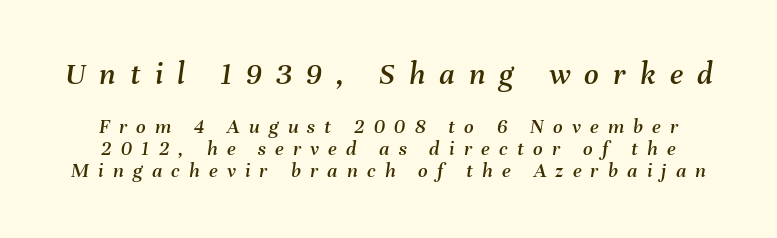
The image shows 32 px text type, italic (leaning right); set tight line spacing (1.04x), unusually wide letter spacing (+0.44 em), not underlined; the first (top) block is 1.52x larger; medium stroke contrast and a medium x-height.
